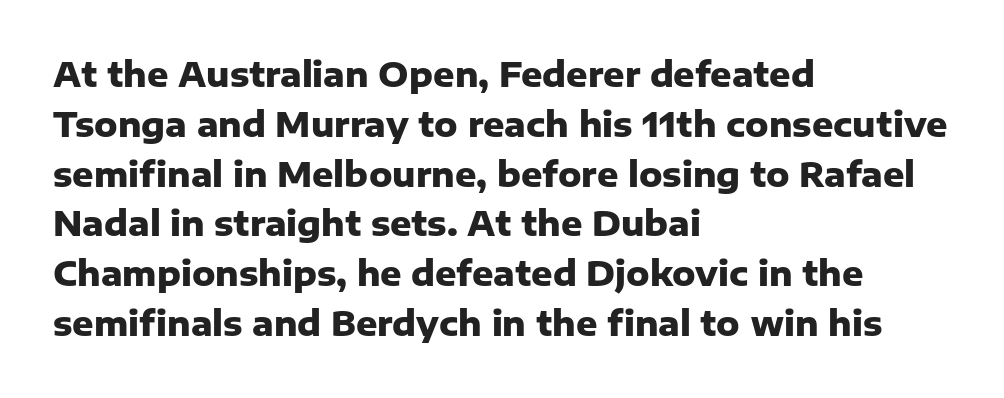
{"serif": "no", "italic": "no", "bold": "yes", "weight": "heavy", "width": "normal", "stroke_contrast": "low", "x_height": "medium", "monospaced": "no", "underline": "no", "align": "left", "line_spacing": "normal", "line_spacing_ratio": 1.51, "letter_spacing": "normal", "letter_spacing_em": 0.0, "glyph_px": 33}
